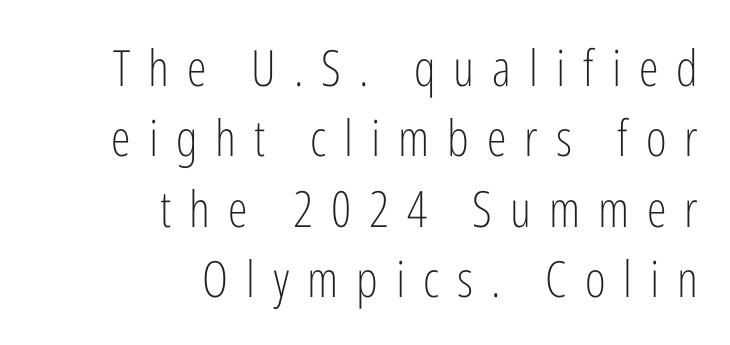
Q: Is the text bold? A: No.
Q: Is the text italic (slanted)? A: No, it is upright.
Q: Is the typeface a serif or a sans-serif typeface? A: Sans-serif.
Q: Is the text underlined? A: No.
Q: How is the paragraph aligned? A: Right-aligned.
Q: Is the spacing between letters normal or unusually wide? A: Unusually wide.
Q: Is the spacing between lines tight, normal or loose? A: Normal.
Q: Width (condensed, normal, or wide)? A: Condensed.
Q: Stroke contrast? A: Low.
Q: x-height? A: Medium.
Q: Monospaced? A: No.
